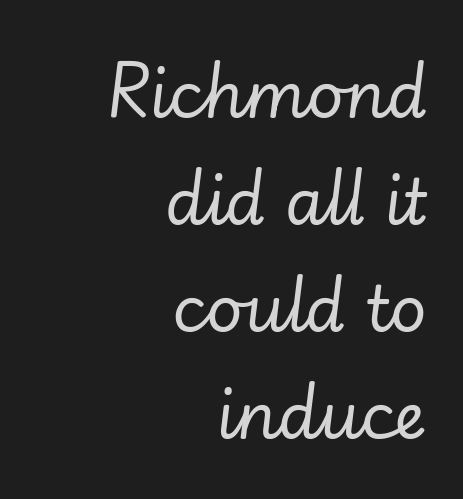
The image shows 63 px regular-weight type, italic (leaning right); set right-aligned, normal line spacing (1.7x), normal letter spacing, not underlined; low stroke contrast and a small x-height.
